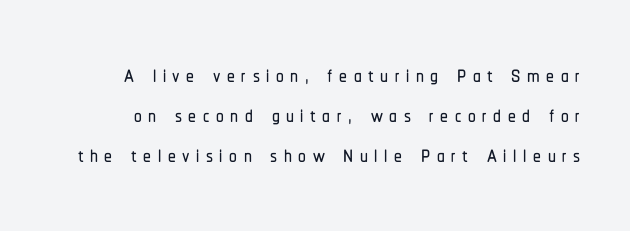
This is the regular roman posture of the typeface. Spacing verdict: proportional, widths tailored to each character. What's the leading like? Ordinary, nothing unusual. This rendering employs a face without finishing strokes, i.e., a sans-serif.
